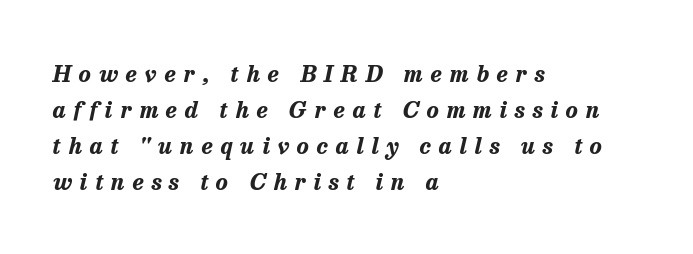
The image shows 23 px bold type, italic (leaning right); set left-aligned, normal line spacing (1.57x), unusually wide letter spacing (+0.34 em), not underlined.
